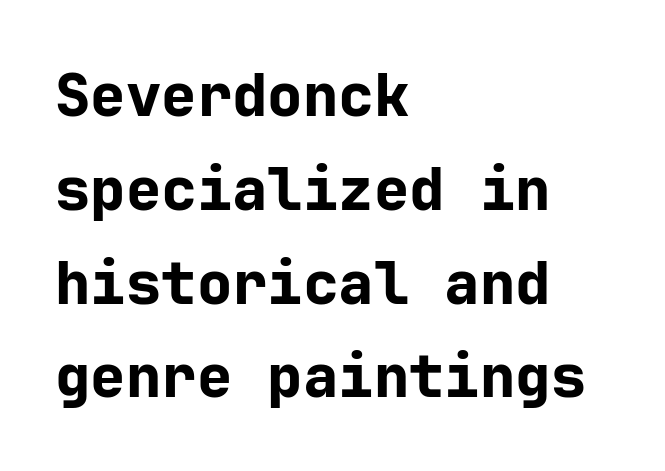
I'd call this a sans setting — the letters go barefoot. Vertical spacing — default. Every stem runs plumb, perpendicular to the baseline. Typesetter's note: full bold, strokes at maximum text heaviness. Descenders are the only things crossing below the line. One-word summary of the alignment: left.
